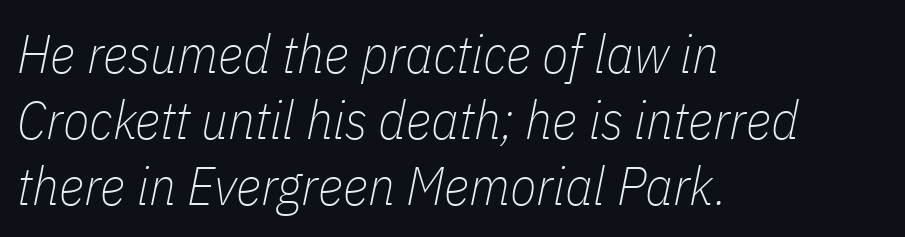
The letters are slanted; this is an italic face. A typesetter would call this zero additional tracking. A typesetter would call this proportional, since set widths differ per character. No word sits above an underline. Each stroke keeps to a modest, everyday thickness or less. The paragraph has a hard left edge and a soft right edge.
